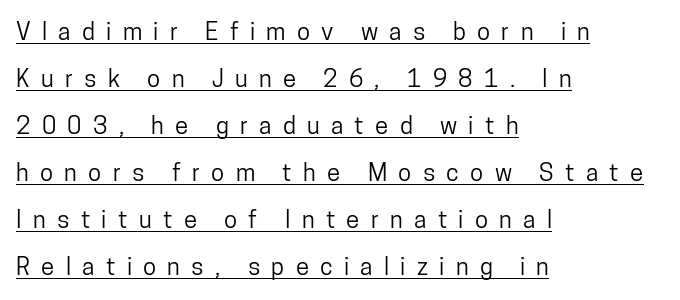
Q: Is the text italic (slanted)? A: No, it is upright.
Q: Is the text underlined? A: Yes.
Q: How is the paragraph aligned? A: Left-aligned.
Q: Is the spacing between letters normal or unusually wide? A: Unusually wide.
Q: Is the spacing between lines tight, normal or loose? A: Loose.
